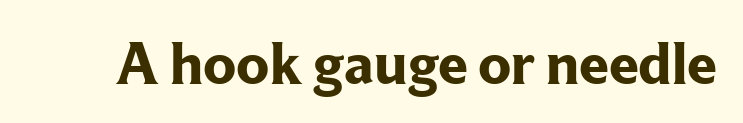
The image shows 60 px bold serif type, upright; set normal letter spacing, not underlined; low stroke contrast and a medium x-height.
